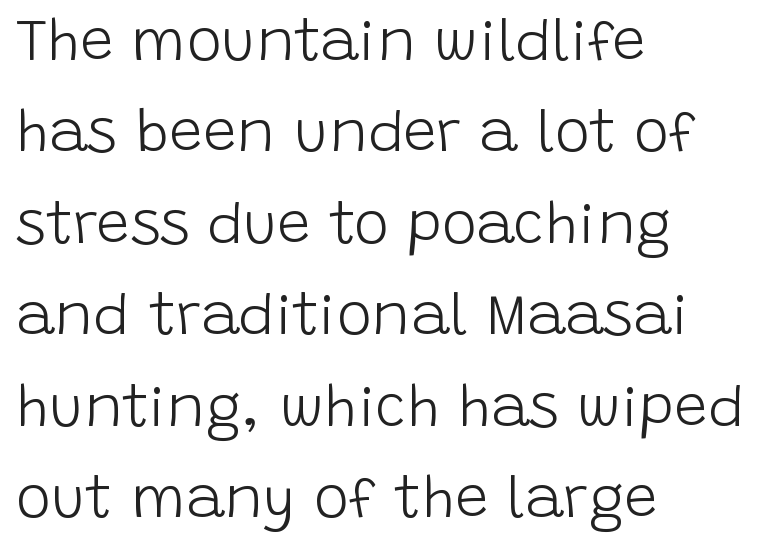
{"serif": "no", "italic": "no", "bold": "no", "weight": "light", "width": "normal", "stroke_contrast": "low", "x_height": "large", "monospaced": "no", "underline": "no", "align": "left", "line_spacing": "normal", "line_spacing_ratio": 1.55, "letter_spacing": "normal", "letter_spacing_em": 0.0, "glyph_px": 59}
